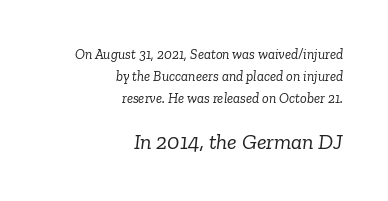
The image shows 22 px text type, italic (leaning right); set right-aligned, normal line spacing (1.56x), normal letter spacing, not underlined; the second (bottom) block is 1.57x larger.
